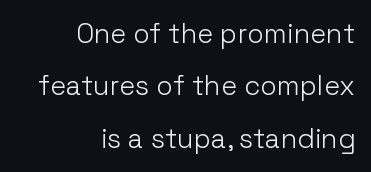
Nothing unusual about the tracking: characters are spaced as the font intends. The weight tops out at a normal text grade. The passage shown stacks its lines with a broad gap. The area under the type is left untouched. The paragraph has a hard right edge and a soft left edge.
